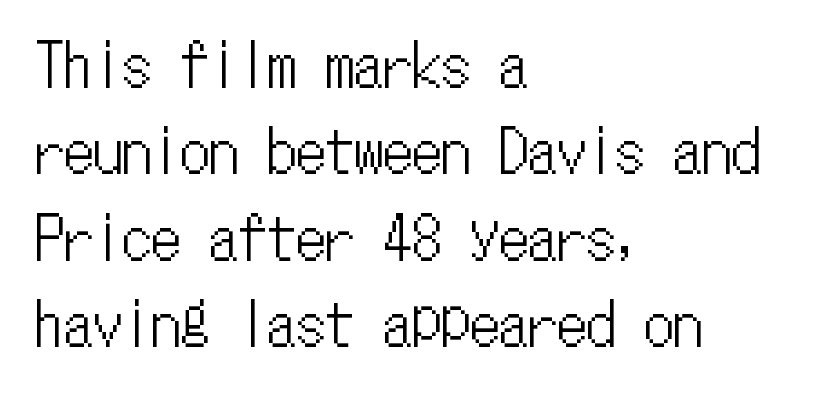
Q: Is the text italic (slanted)? A: No, it is upright.
Q: Is the text underlined? A: No.
Q: How is the paragraph aligned? A: Left-aligned.
Q: Is the spacing between letters normal or unusually wide? A: Normal.
Q: Is the spacing between lines tight, normal or loose? A: Normal.
Q: Width (condensed, normal, or wide)? A: Condensed.
Q: Stroke contrast? A: Low.
Q: x-height? A: Medium.
Q: Monospaced? A: Yes.
